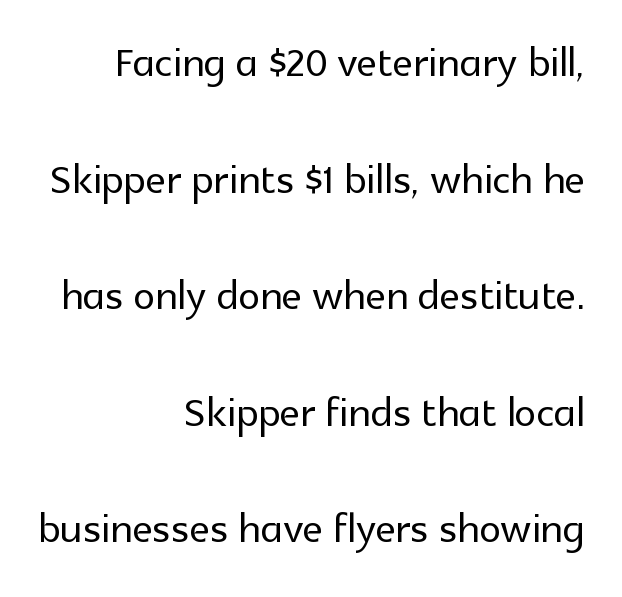
Short note: letters normally spaced. Reading down the column, the eye jumps a long way to each next line. If you drew a line through each stem, it would be perfectly vertical. Underline: absent. The paragraph shown leans on its right margin. The face used here is proportionally spaced, like ordinary book or web type.
